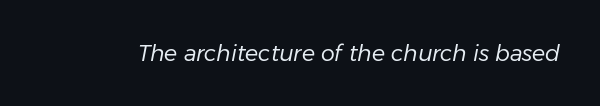
The image shows 22 px text type, italic (leaning right); set normal letter spacing, not underlined.
